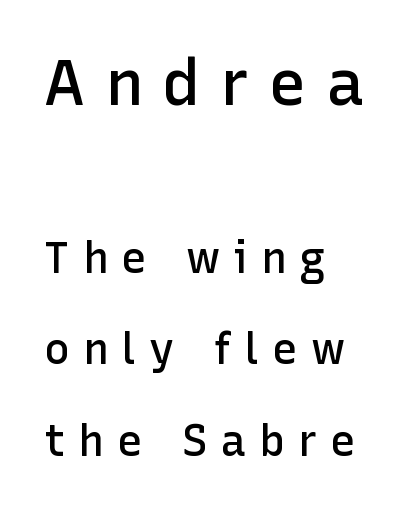
The image shows 64 px semibold sans-serif type, upright; set left-aligned, loose line spacing (2.13x), unusually wide letter spacing (+0.3 em), not underlined; the first (top) block is 1.49x larger; low stroke contrast and a medium x-height.
